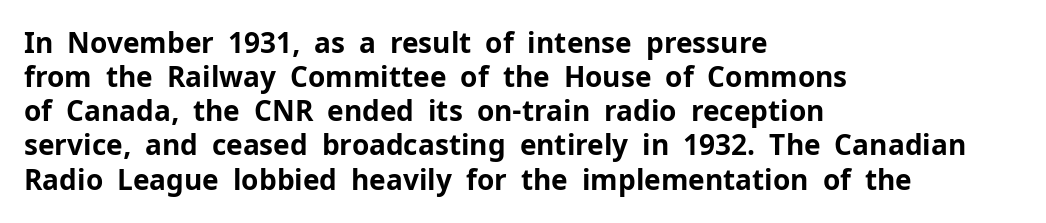
Q: Is the text bold? A: Yes.
Q: Is the text italic (slanted)? A: No, it is upright.
Q: Is the typeface a serif or a sans-serif typeface? A: Sans-serif.
Q: Is the text underlined? A: No.
Q: How is the paragraph aligned? A: Left-aligned.
Q: Is the spacing between letters normal or unusually wide? A: Normal.
Q: Width (condensed, normal, or wide)? A: Normal.
Q: Stroke contrast? A: Low.
Q: x-height? A: Medium.
Q: Monospaced? A: No.
